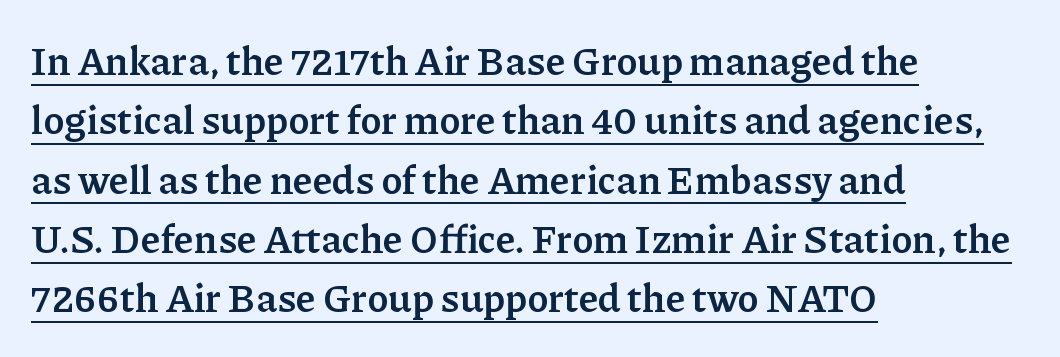
{"serif": "yes", "italic": "no", "bold": "yes", "weight": "semibold", "width": "normal", "stroke_contrast": "low", "x_height": "medium", "monospaced": "no", "underline": "yes", "align": "left", "line_spacing": "normal", "line_spacing_ratio": 1.52, "letter_spacing": "normal", "letter_spacing_em": 0.0, "glyph_px": 39}
